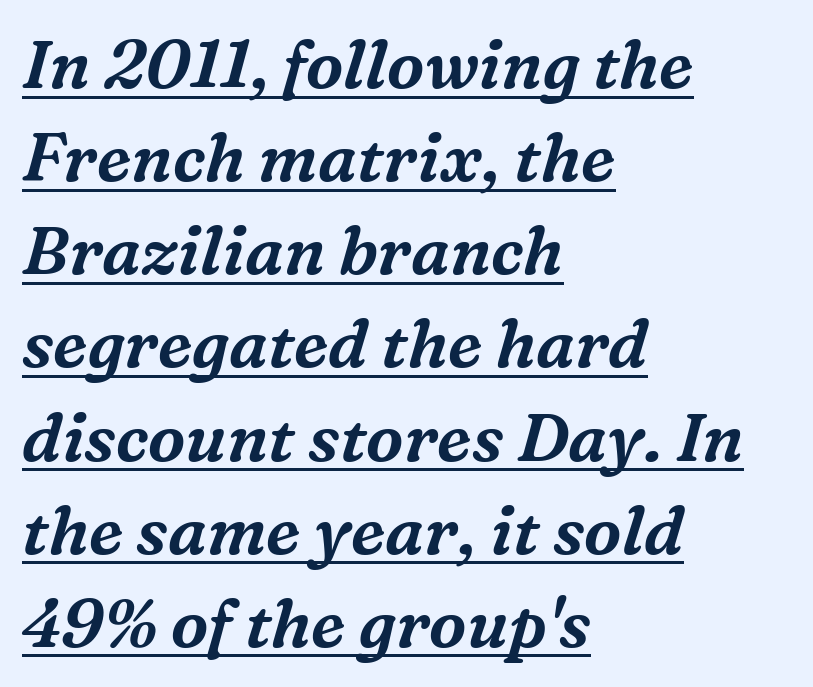
The image shows 67 px serif type, italic (leaning right); set left-aligned, normal line spacing (1.39x), normal letter spacing, underlined; medium stroke contrast and a medium x-height.
